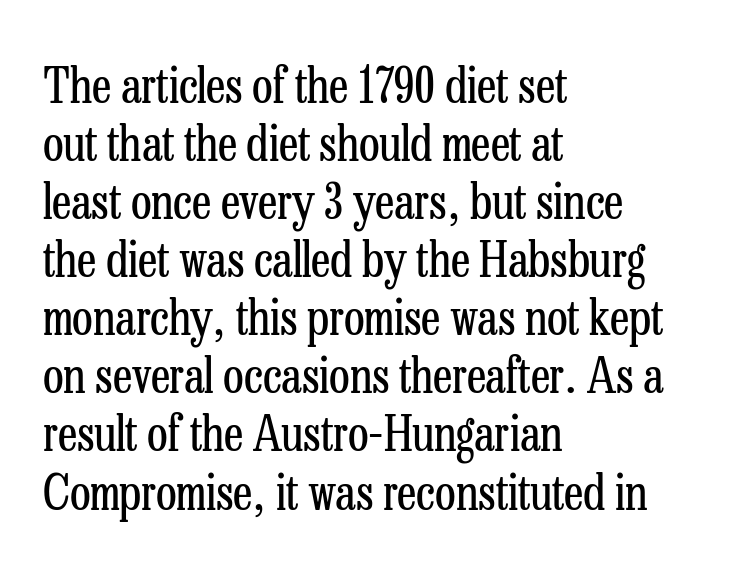
{"serif": "yes", "italic": "no", "bold": "no", "weight": "regular", "width": "condensed", "stroke_contrast": "low", "x_height": "medium", "monospaced": "no", "underline": "no", "align": "left", "line_spacing_ratio": 1.21, "letter_spacing": "normal", "letter_spacing_em": 0.0, "glyph_px": 48}
